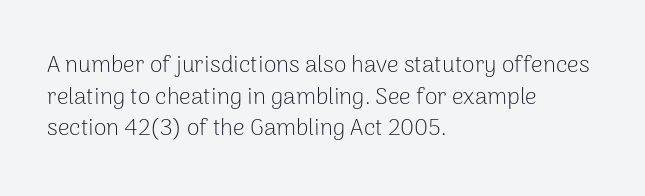
The strokes are not fattened; the text isn't bold. Beneath every word, the page is bare. Every row of glyphs begins at an identical x-position on the left. In terms of posture, this sample is upright.
